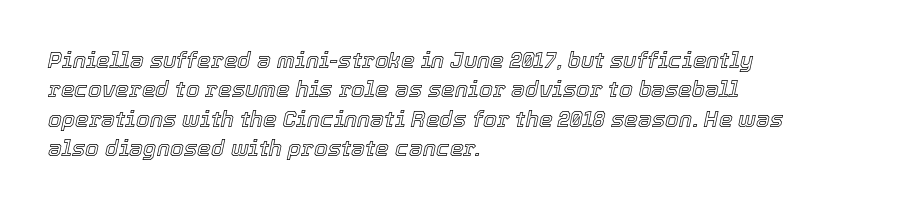
Q: Is the text italic (slanted)? A: Yes, it leans right by about 12 degrees.
Q: Is the text underlined? A: No.
Q: How is the paragraph aligned? A: Left-aligned.
Q: Is the spacing between letters normal or unusually wide? A: Normal.
Q: Is the spacing between lines tight, normal or loose? A: Normal.
